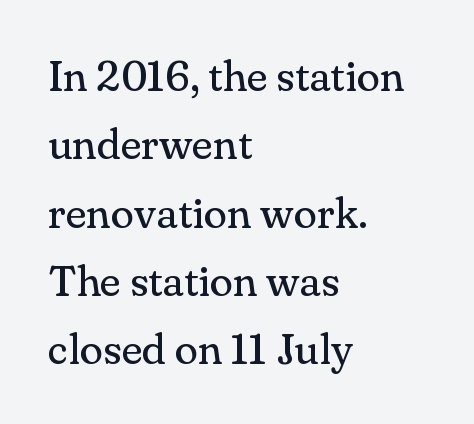
The image shows 43 px regular-weight serif type, upright; set left-aligned, normal line spacing (1.59x), normal letter spacing, not underlined; medium stroke contrast and a small x-height.
